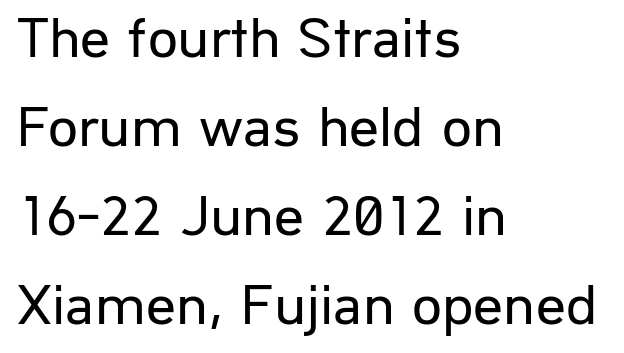
Q: Is the text bold? A: No.
Q: Is the text italic (slanted)? A: No, it is upright.
Q: Is the typeface a serif or a sans-serif typeface? A: Sans-serif.
Q: Is the text underlined? A: No.
Q: How is the paragraph aligned? A: Left-aligned.
Q: Is the spacing between letters normal or unusually wide? A: Normal.
Q: Is the spacing between lines tight, normal or loose? A: Normal.
Q: Width (condensed, normal, or wide)? A: Normal.
Q: Stroke contrast? A: Low.
Q: x-height? A: Medium.
Q: Monospaced? A: No.
